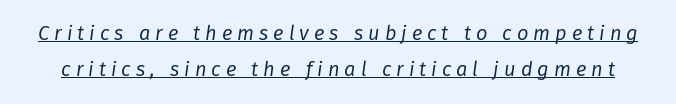
The image shows 20 px text type, italic (leaning right); set line spacing 1.81x, unusually wide letter spacing (+0.25 em), underlined.
